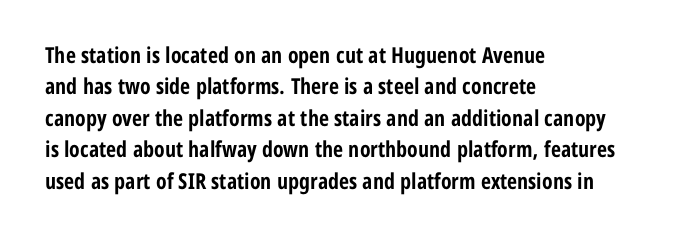
The image shows 22 px bold type, upright; set left-aligned, normal line spacing (1.43x), normal letter spacing, not underlined.
